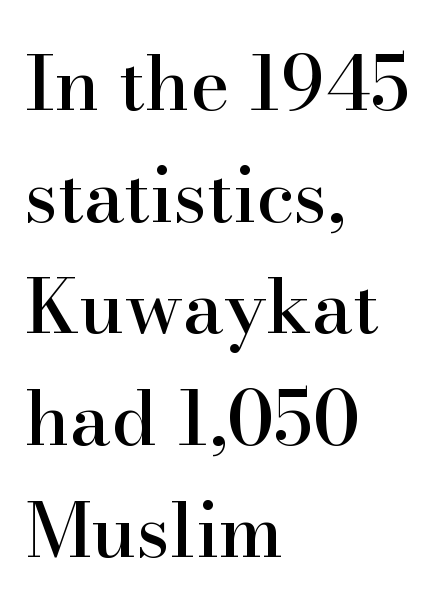
The image shows 75 px serif type, upright; set left-aligned, normal line spacing (1.49x), normal letter spacing, not underlined; high stroke contrast and a small x-height.
